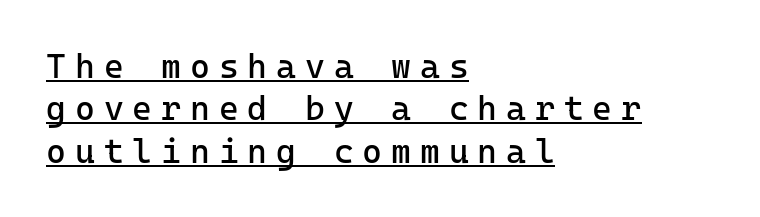
The line texture is sparse and dotted thanks to wide tracking. The lines in this sample share a left origin and differ only in where they stop. Quick note: underline on. Letters have the restrained weight of plain body copy at most.
